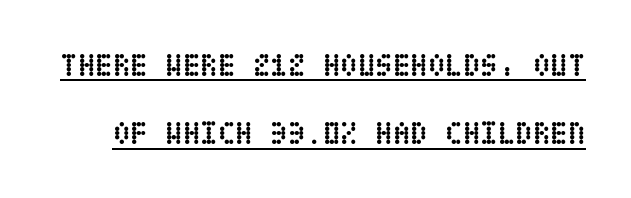
The image shows 32 px semibold, condensed type, upright; set loose line spacing (2.14x), normal letter spacing, underlined; low stroke contrast and a large x-height.
